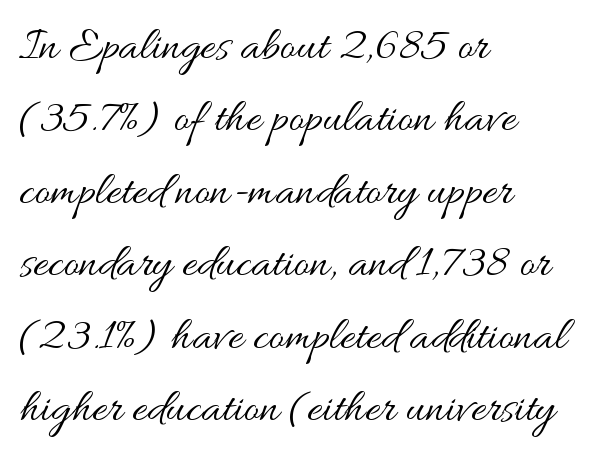
{"bold": "no", "weight": "regular", "width": "wide", "stroke_contrast": "medium", "x_height": "small", "monospaced": "no", "underline": "no", "align": "left", "line_spacing": "normal", "line_spacing_ratio": 1.54, "letter_spacing": "normal", "letter_spacing_em": 0.0, "glyph_px": 47}
